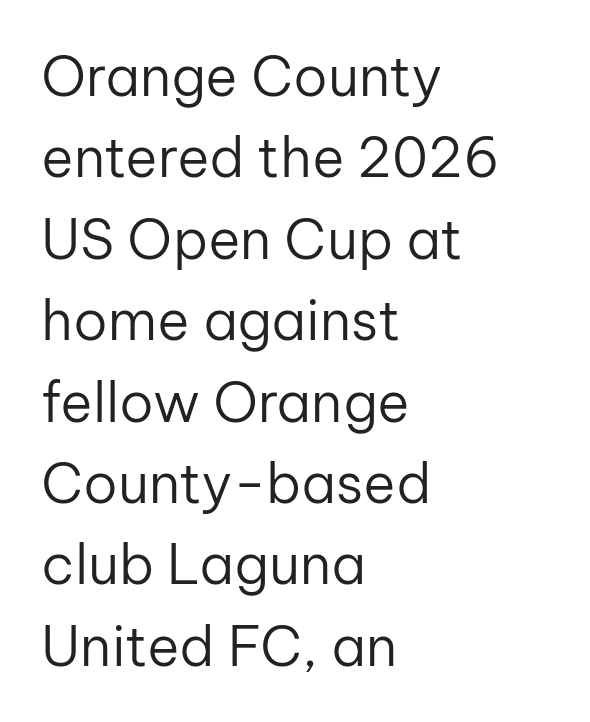
Q: Is the text bold? A: No.
Q: Is the text italic (slanted)? A: No, it is upright.
Q: Is the typeface a serif or a sans-serif typeface? A: Sans-serif.
Q: Is the text underlined? A: No.
Q: How is the paragraph aligned? A: Left-aligned.
Q: Is the spacing between letters normal or unusually wide? A: Normal.
Q: Is the spacing between lines tight, normal or loose? A: Normal.
Q: Width (condensed, normal, or wide)? A: Normal.
Q: Stroke contrast? A: Low.
Q: x-height? A: Medium.
Q: Monospaced? A: No.
